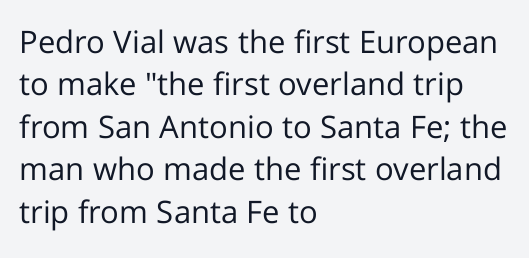
Nope, no serifs anywhere on these letters. Notice how descenders clear the ascenders below comfortably — that's standard leading. Letters have the restrained weight of plain body copy at most. Just letters on the line, the space beneath them empty.
